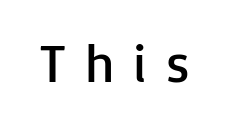
The image shows 54 px regular-weight sans-serif type, upright; set unusually wide letter spacing (+0.35 em), not underlined; low stroke contrast and a medium x-height.
